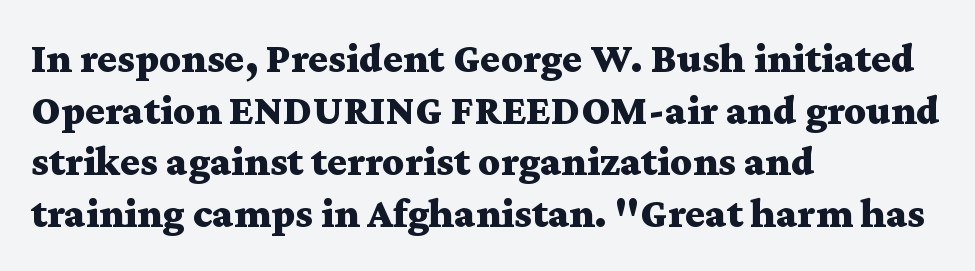
Q: Is the text bold? A: Yes.
Q: Is the text italic (slanted)? A: No, it is upright.
Q: Is the typeface a serif or a sans-serif typeface? A: Serif.
Q: Is the text underlined? A: No.
Q: How is the paragraph aligned? A: Left-aligned.
Q: Is the spacing between letters normal or unusually wide? A: Normal.
Q: Width (condensed, normal, or wide)? A: Wide.
Q: Stroke contrast? A: Medium.
Q: x-height? A: Medium.
Q: Monospaced? A: No.
